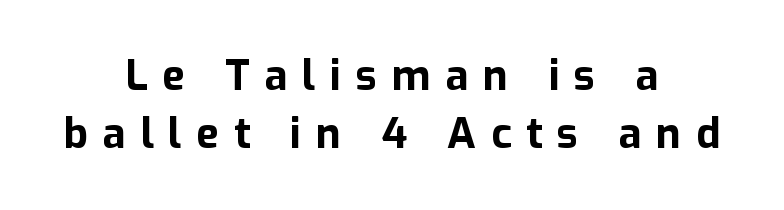
Quick note: underline off. Casual observation: everything's sitting right in the middle. Emphasis by weight is at full strength: bold. No feet cap the strokes, marking this as sans-serif type.
